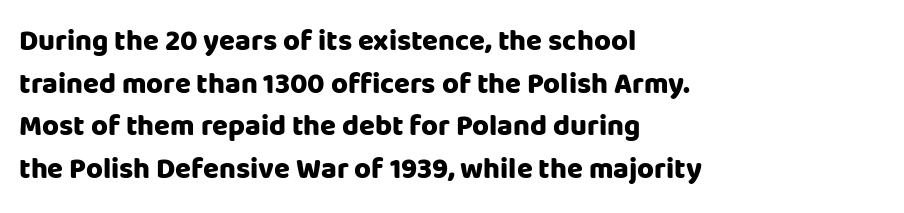
The image shows 29 px heavy sans-serif type, upright; set left-aligned, normal line spacing (1.47x), normal letter spacing, not underlined; low stroke contrast and a large x-height.
